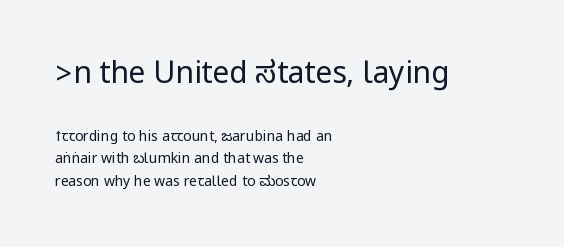
Q: Is the text bold? A: No.
Q: Is the text italic (slanted)? A: No, it is upright.
Q: Is the typeface a serif or a sans-serif typeface? A: Sans-serif.
Q: Is the text underlined? A: No.
Q: How is the paragraph aligned? A: Left-aligned.
Q: Is the spacing between letters normal or unusually wide? A: Normal.
Q: Is the spacing between lines tight, normal or loose? A: Normal.
Q: Which block of text is set in a larger size, the first (top) or the second (bottom)? A: The first (top) one.
Q: Width (condensed, normal, or wide)? A: Condensed.
Q: Stroke contrast? A: Low.
